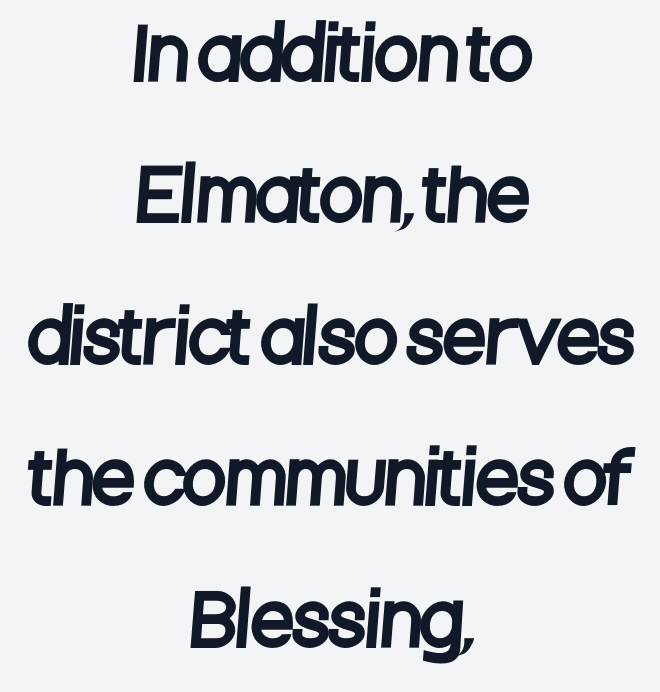
Varying glyph widths throughout — classic text-font behaviour. The text was rendered using a sans face with plain stroke endings. The compositor balanced each line on the midline. These lines stand farther apart than default settings would place them. Tracking here is standard; glyphs follow each other at the usual distance.
